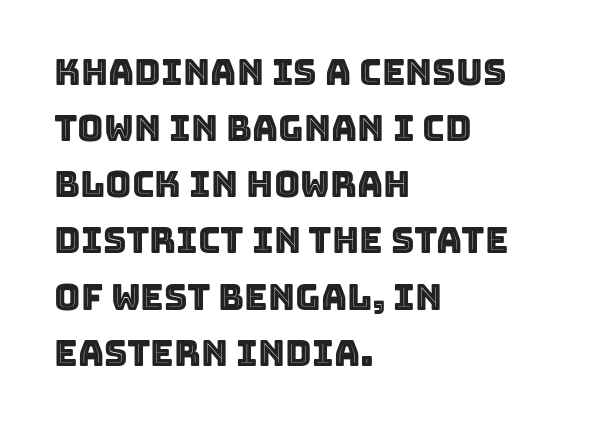
The image shows 36 px text type, upright; set left-aligned, normal line spacing (1.56x), normal letter spacing, not underlined; a large x-height.
